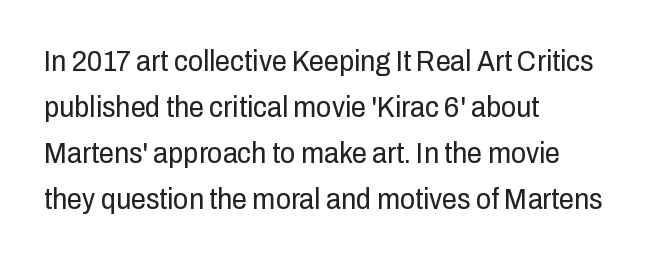
If you drew a ruler down the left edge, every line would touch it. Glyph-to-glyph distance matches everyday printed text. Is this a sans? Yes — the strokes have no serifs. Words float on clear page, feet unadorned. These lines are rendered in a variable-pitch font.
